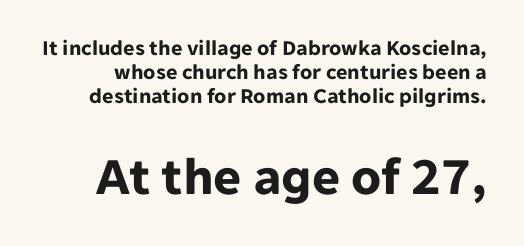
Rendered with straight, roman letterforms. The rendering uses natural spacing where letterforms have individual widths. Is this a sans? Yes — the strokes have no serifs. Bigger letters appear in the bottom chunk; the top chunk is reduced.
